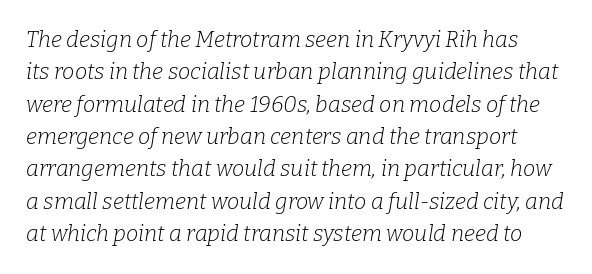
Tall strokes in this sample are angled rather than plumb. Standard letterfit; no display-style spreading of the glyphs. Letters rest on an invisible, unmarked baseline. Is this a heavy cut? Hardly; it is regular or lighter. The passage shown stacks its lines at a standard gap.
